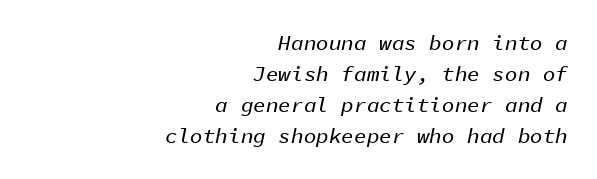
{"italic": "yes", "lean": "right", "slant_degrees": 11, "underline": "no", "align": "right", "line_spacing": "normal", "line_spacing_ratio": 1.48, "letter_spacing": "normal", "letter_spacing_em": 0.0, "glyph_px": 21}
